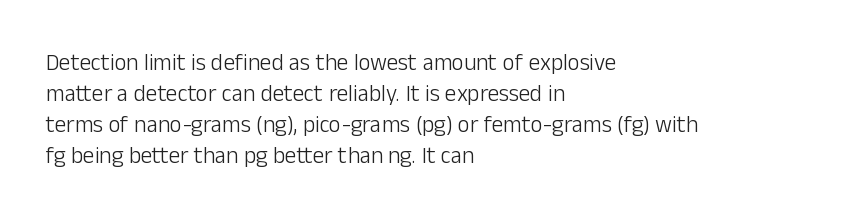
{"italic": "no", "bold": "no", "underline": "no", "align": "left", "line_spacing": "normal", "line_spacing_ratio": 1.35, "letter_spacing": "normal", "letter_spacing_em": 0.0, "glyph_px": 23}
